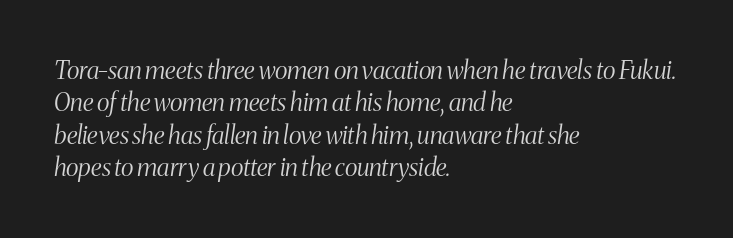
Q: Is the text bold? A: No.
Q: Is the text italic (slanted)? A: Yes, it leans right by about 8 degrees.
Q: Is the text underlined? A: No.
Q: How is the paragraph aligned? A: Left-aligned.
Q: Is the spacing between letters normal or unusually wide? A: Normal.
Q: Is the spacing between lines tight, normal or loose? A: Normal.
